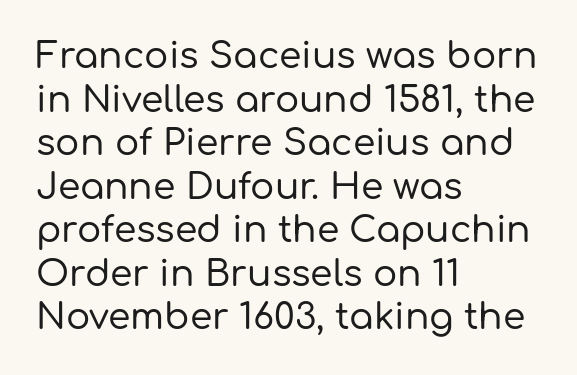
Q: Is the text italic (slanted)? A: No, it is upright.
Q: Is the typeface a serif or a sans-serif typeface? A: Sans-serif.
Q: Is the text underlined? A: No.
Q: How is the paragraph aligned? A: Left-aligned.
Q: Is the spacing between letters normal or unusually wide? A: Normal.
Q: Width (condensed, normal, or wide)? A: Normal.
Q: Stroke contrast? A: Low.
Q: x-height? A: Medium.
Q: Monospaced? A: No.
